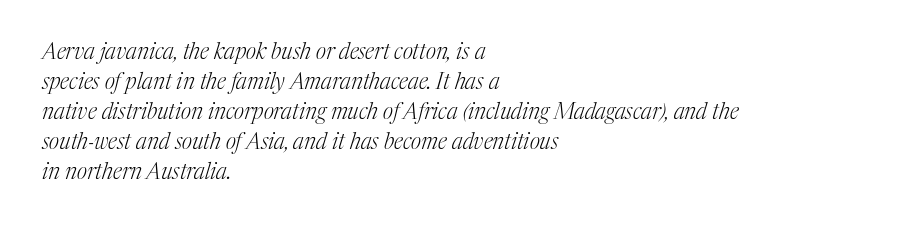
The characters are drawn with everyday or finer stroke widths. The text block is weighted toward the left margin, trailing off unevenly rightward. Italic? Definitely — the glyphs are oblique. A bare baseline throughout the passage. Students, observe: this is what conventionally led text looks like.
